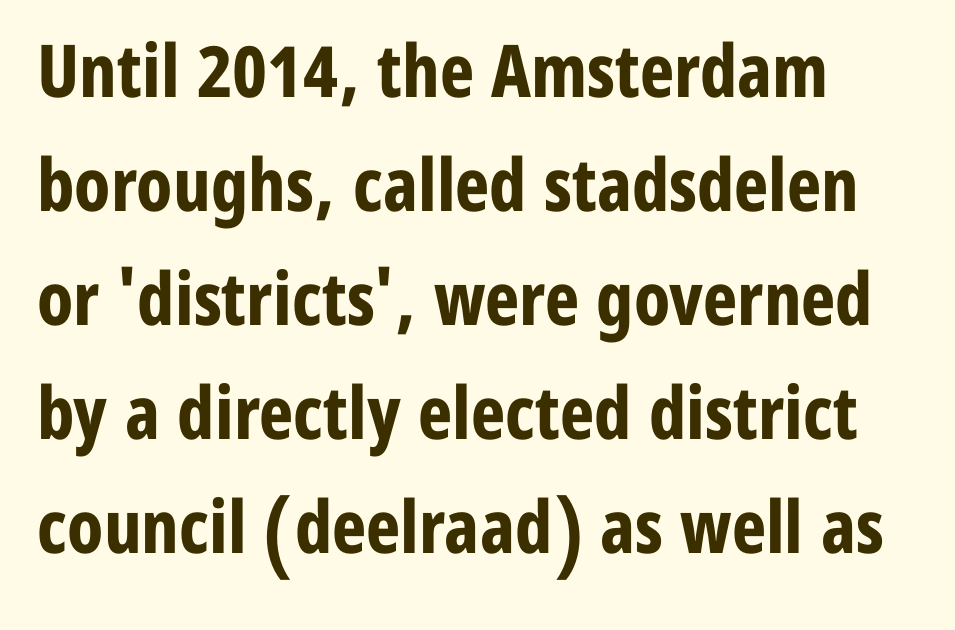
The image shows 73 px bold, condensed sans-serif type, upright; set left-aligned, normal line spacing (1.56x), normal letter spacing, not underlined; low stroke contrast and a medium x-height.
